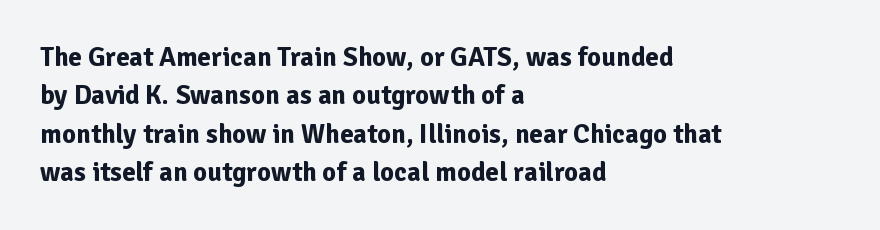
Q: Is the text bold? A: Yes.
Q: Is the text italic (slanted)? A: No, it is upright.
Q: Is the text underlined? A: No.
Q: How is the paragraph aligned? A: Left-aligned.
Q: Is the spacing between letters normal or unusually wide? A: Normal.
Q: Is the spacing between lines tight, normal or loose? A: Normal.
